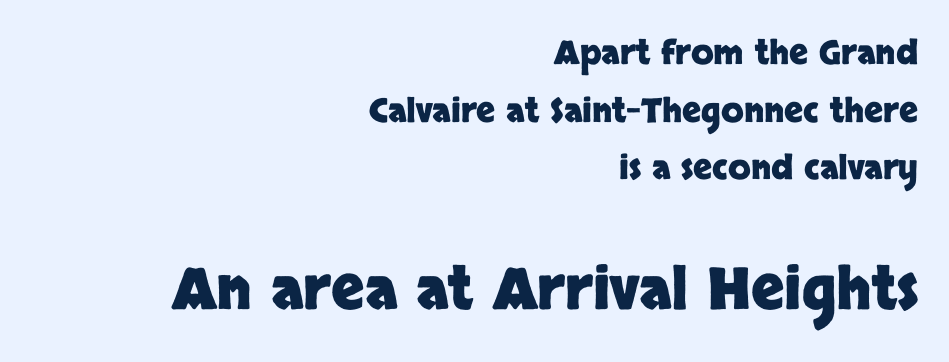
{"serif": "no", "italic": "no", "bold": "yes", "weight": "heavy", "width": "normal", "stroke_contrast": "low", "x_height": "large", "monospaced": "no", "underline": "no", "align": "right", "line_spacing_ratio": 1.75, "letter_spacing": "normal", "letter_spacing_em": 0.0, "larger_block": "second", "size_ratio": 1.76, "glyph_px": 58}
